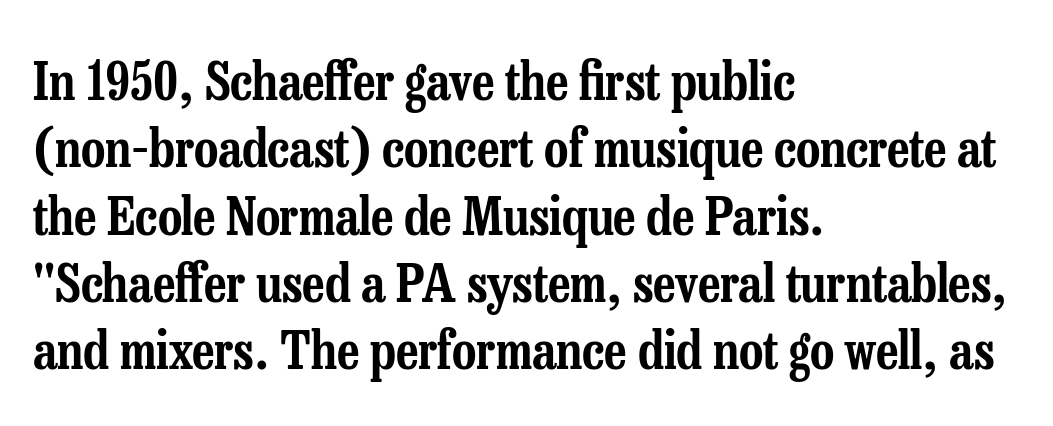
One-word summary of the alignment: left. A typesetter would call this proportional, since set widths differ per character. Old-style or modern, the face here clearly has serifs. The space beneath each line is pristine and unruled.
